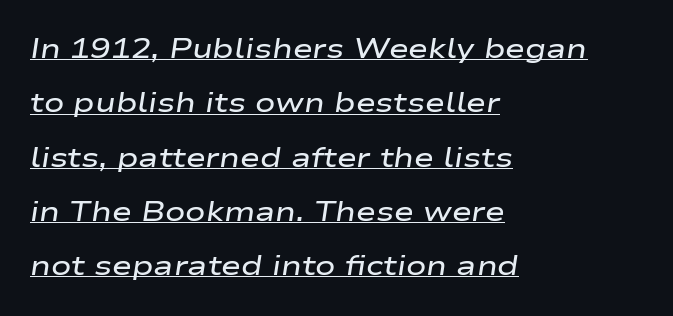
{"italic": "yes", "lean": "right", "slant_degrees": 9, "bold": "semi", "underline": "yes", "align": "left", "line_spacing": "loose", "line_spacing_ratio": 2.01, "letter_spacing": "normal", "letter_spacing_em": 0.0, "glyph_px": 27}
